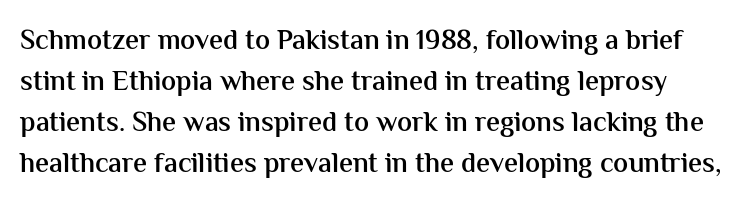
Q: Is the text bold? A: Semi-bold.
Q: Is the text italic (slanted)? A: No, it is upright.
Q: Is the typeface a serif or a sans-serif typeface? A: Sans-serif.
Q: Is the text underlined? A: No.
Q: Is the spacing between letters normal or unusually wide? A: Normal.
Q: Is the spacing between lines tight, normal or loose? A: Normal.
Q: Width (condensed, normal, or wide)? A: Normal.
Q: Stroke contrast? A: Medium.
Q: x-height? A: Medium.
Q: Monospaced? A: No.
